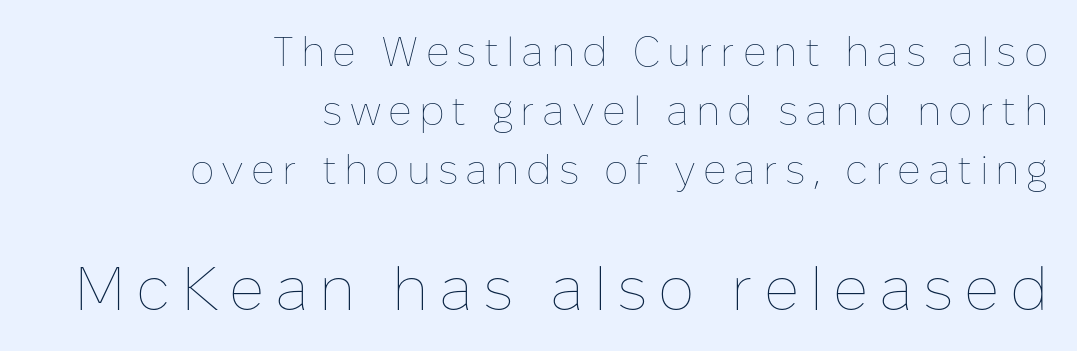
The image shows 61 px thin type, upright; set right-aligned, normal line spacing (1.44x), not underlined; the second (bottom) block is 1.49x larger; low stroke contrast and a medium x-height.
